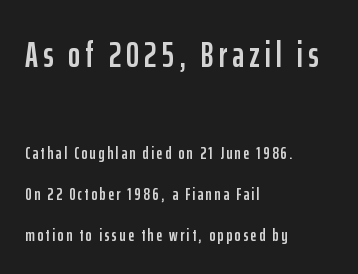
Caption: upper text group enlarged, lower text group reduced. A classic flush-left, rag-right setting is used for this passage. Interline gaps are noticeably wide in this sample. Looks like regular typesetting: each glyph gets only the width it needs.
